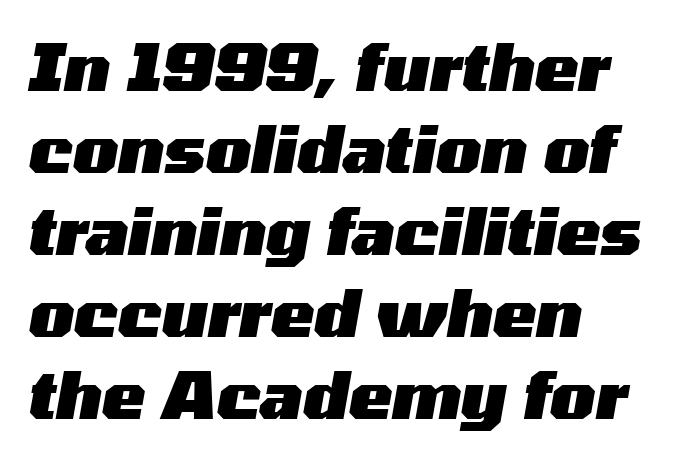
Q: Is the text bold? A: Yes.
Q: Is the text italic (slanted)? A: Yes, it leans right by about 10 degrees.
Q: Is the text underlined? A: No.
Q: How is the paragraph aligned? A: Left-aligned.
Q: Is the spacing between letters normal or unusually wide? A: Normal.
Q: Is the spacing between lines tight, normal or loose? A: Normal.
Q: Width (condensed, normal, or wide)? A: Wide.
Q: Stroke contrast? A: Medium.
Q: x-height? A: Medium.
Q: Monospaced? A: No.
